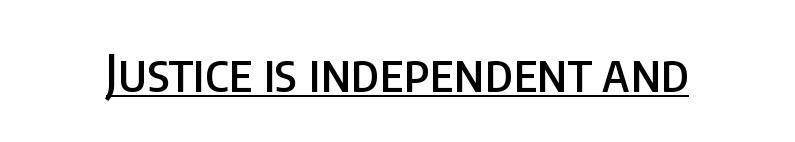
The image shows 52 px condensed sans-serif type, upright; set normal letter spacing, underlined; low stroke contrast and a large x-height.
